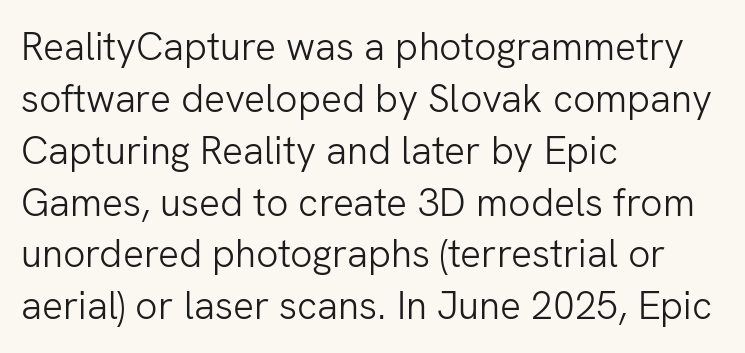
Note the varied advance widths — an 'i' is clearly narrower than an 'm'. A typesetter would mark this as roman, not italic. Type without underlining. Left-aligned paragraph, ragged on the right. Each letter's strokes conclude bluntly, with no projecting serifs. One glance says typical: line gaps are just what's usual.
